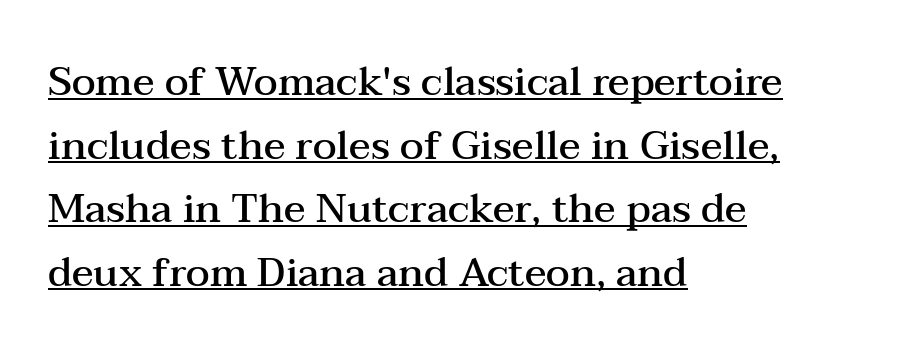
The gaps between neighbouring characters are ordinary and unremarkable. Note the varied advance widths — an 'i' is clearly narrower than an 'm'. Horizontally, the lines are justified to the leading edge only. A serif font was chosen for this passage. Underlining? Definitely there. The passage shown is semibold, sitting just below true bold.
